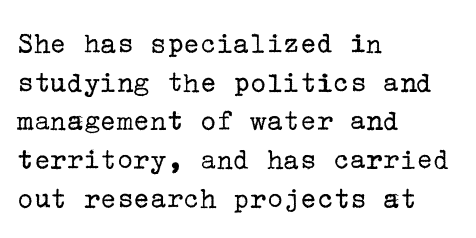
The image shows 31 px regular-weight serif type, upright; set left-aligned, normal line spacing (1.25x), normal letter spacing, not underlined; low stroke contrast and a medium x-height.
